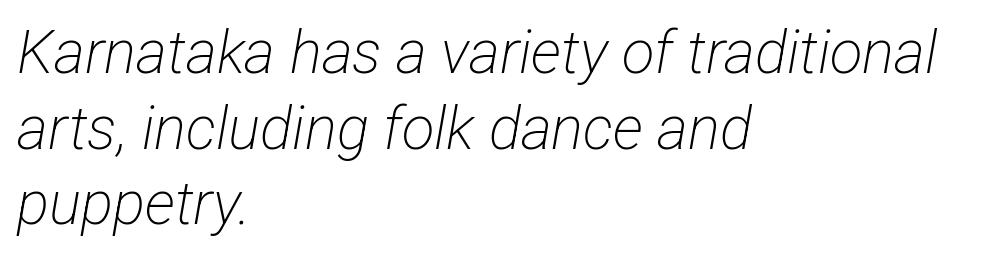
{"serif": "no", "bold": "no", "weight": "light", "width": "condensed", "stroke_contrast": "low", "x_height": "medium", "monospaced": "no", "underline": "no", "align": "left", "line_spacing": "normal", "line_spacing_ratio": 1.26, "letter_spacing": "normal", "letter_spacing_em": 0.0, "glyph_px": 60}
